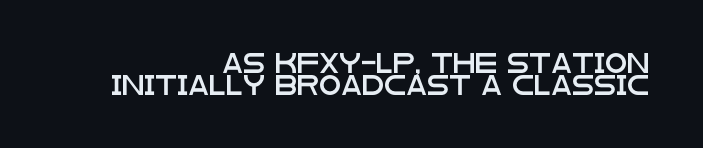
{"italic": "no", "underline": "no", "align": "right", "line_spacing": "tight", "line_spacing_ratio": 1.09, "letter_spacing": "normal", "letter_spacing_em": 0.0, "glyph_px": 20}
